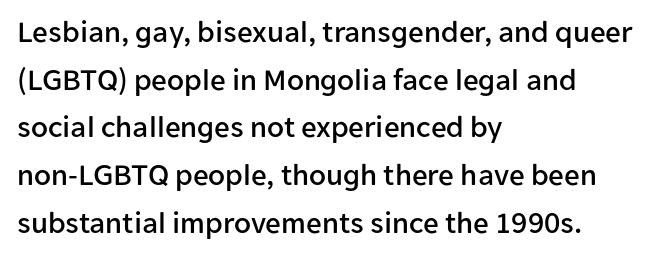
The image shows 31 px sans-serif type, upright; set left-aligned, normal line spacing (1.54x), normal letter spacing, not underlined; low stroke contrast and a medium x-height.
